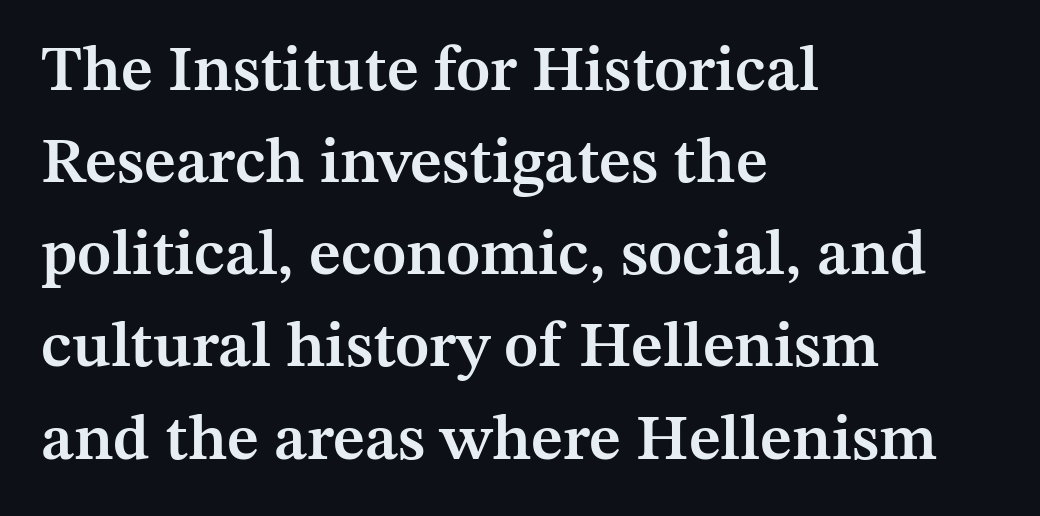
Q: Is the text bold? A: Semi-bold.
Q: Is the text italic (slanted)? A: No, it is upright.
Q: Is the typeface a serif or a sans-serif typeface? A: Serif.
Q: Is the text underlined? A: No.
Q: How is the paragraph aligned? A: Left-aligned.
Q: Is the spacing between letters normal or unusually wide? A: Normal.
Q: Is the spacing between lines tight, normal or loose? A: Normal.
Q: Width (condensed, normal, or wide)? A: Normal.
Q: Stroke contrast? A: Medium.
Q: x-height? A: Medium.
Q: Monospaced? A: No.
